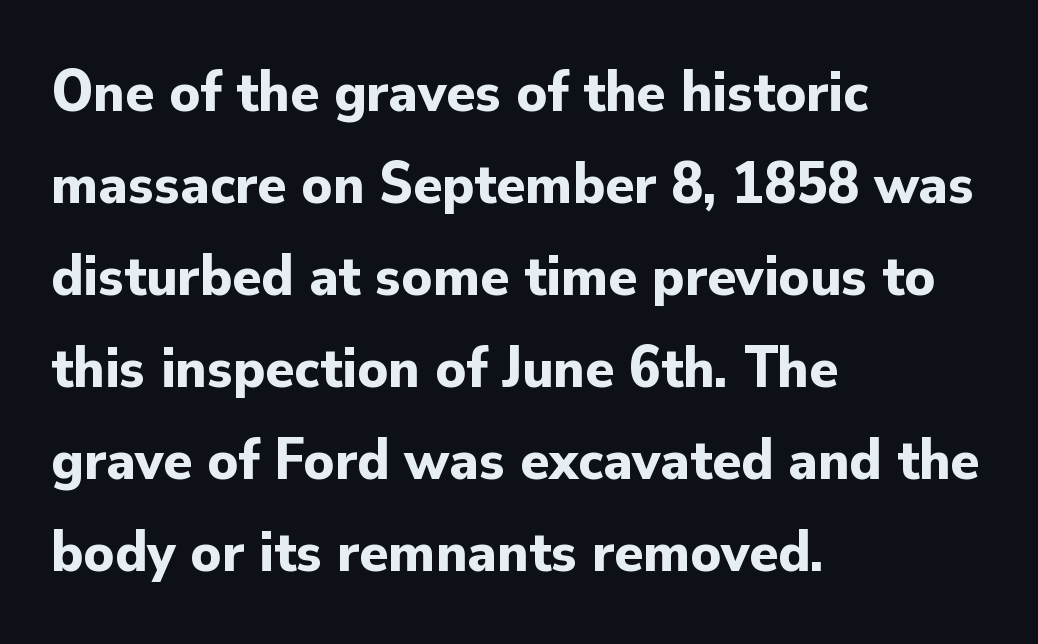
Q: Is the text bold? A: Yes.
Q: Is the text italic (slanted)? A: No, it is upright.
Q: Is the typeface a serif or a sans-serif typeface? A: Sans-serif.
Q: Is the text underlined? A: No.
Q: How is the paragraph aligned? A: Left-aligned.
Q: Is the spacing between letters normal or unusually wide? A: Normal.
Q: Is the spacing between lines tight, normal or loose? A: Normal.
Q: Width (condensed, normal, or wide)? A: Normal.
Q: Stroke contrast? A: Low.
Q: x-height? A: Small.
Q: Monospaced? A: No.
